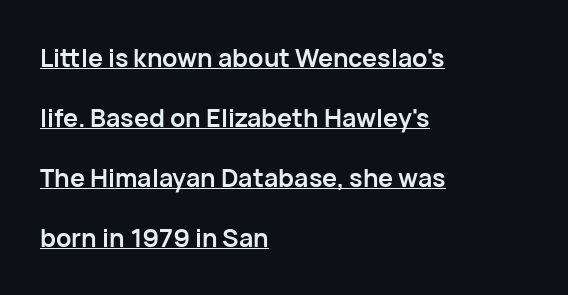
Compared with typical paragraphs, the rows here are farther apart. The letters stand upright; this is a roman face. Students, this is bold: see how much ink each stroke carries. Compared with typical body copy, the letter spacing here is the same. Horizontal alignment here is leftward, the default for most running prose.
